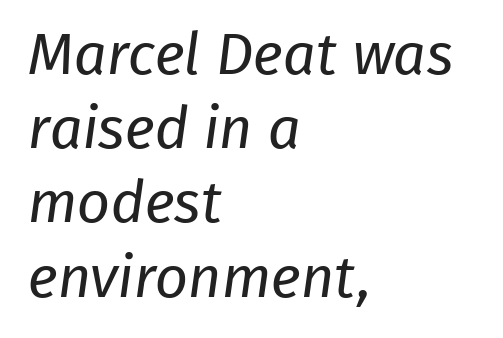
Caption: multi-line text, flush left, ragged right. Is this a sans? Yes — the strokes have no serifs. Letters have the restrained weight of plain body copy at most. Nobody touched the tracking dial on this one. The letters advance in unequal steps, a hallmark of proportional type. Vertically, the passage feels balanced, rows spaced as you'd expect.
